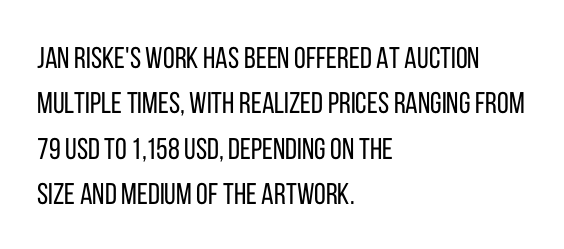
The image shows 30 px regular-weight, condensed sans-serif type, upright; set left-aligned, normal line spacing (1.51x), normal letter spacing, not underlined; low stroke contrast and a large x-height.
